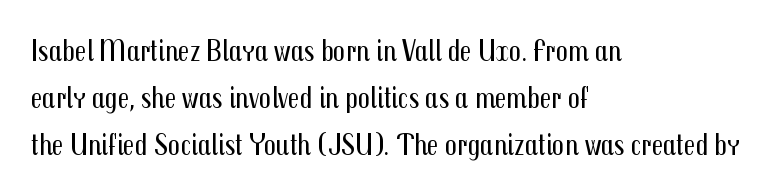
Q: Is the text bold? A: No.
Q: Is the text italic (slanted)? A: No, it is upright.
Q: Is the typeface a serif or a sans-serif typeface? A: Sans-serif.
Q: Is the text underlined? A: No.
Q: How is the paragraph aligned? A: Left-aligned.
Q: Is the spacing between letters normal or unusually wide? A: Normal.
Q: Is the spacing between lines tight, normal or loose? A: Normal.
Q: Width (condensed, normal, or wide)? A: Condensed.
Q: Stroke contrast? A: Medium.
Q: x-height? A: Medium.
Q: Monospaced? A: No.
